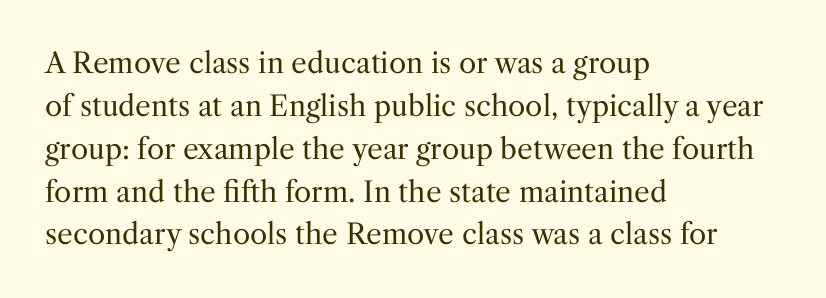
Nothing unusual about the tracking: characters are spaced as the font intends. Anything drawn beneath the words? Only blank space. Students, observe: this is what conventionally led text looks like. Typeset ragged right — the left edge is the straight one.
